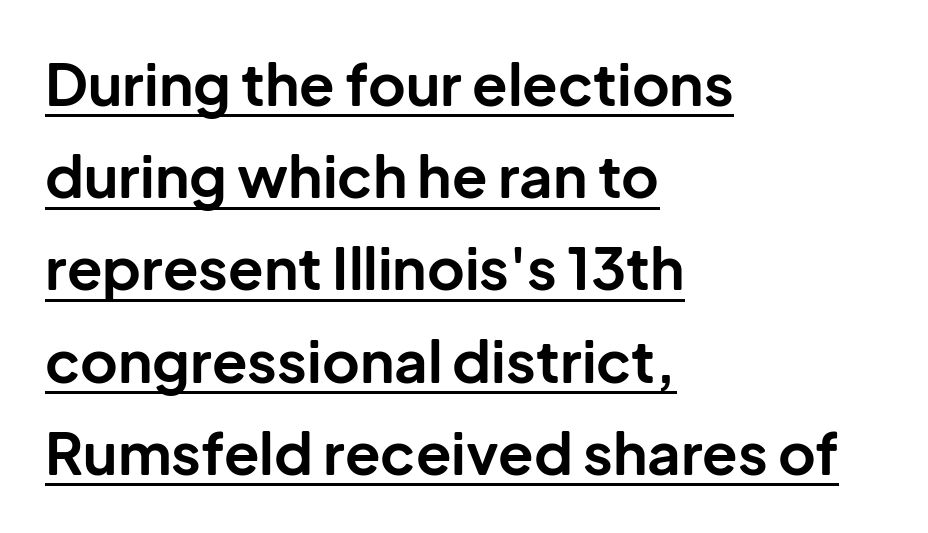
The block of text has a typical density, with ordinary space between rows. The letters advance in unequal steps, a hallmark of proportional type. Regarding serifs, this sample does without them. Each word holds together tightly as a unit, with standard inter-letter gaps. Students, observe the line beneath the letters — that is underlining.
